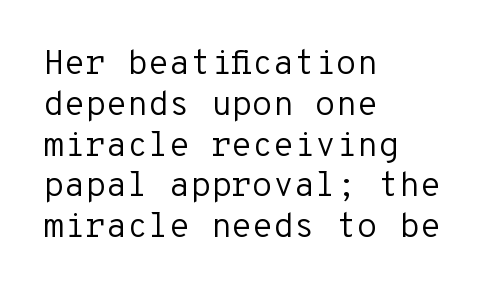
Q: Is the text bold? A: No.
Q: Is the text italic (slanted)? A: No, it is upright.
Q: Is the typeface a serif or a sans-serif typeface? A: Sans-serif.
Q: Is the text underlined? A: No.
Q: How is the paragraph aligned? A: Left-aligned.
Q: Is the spacing between letters normal or unusually wide? A: Normal.
Q: Width (condensed, normal, or wide)? A: Normal.
Q: Stroke contrast? A: Low.
Q: x-height? A: Medium.
Q: Monospaced? A: Yes.
